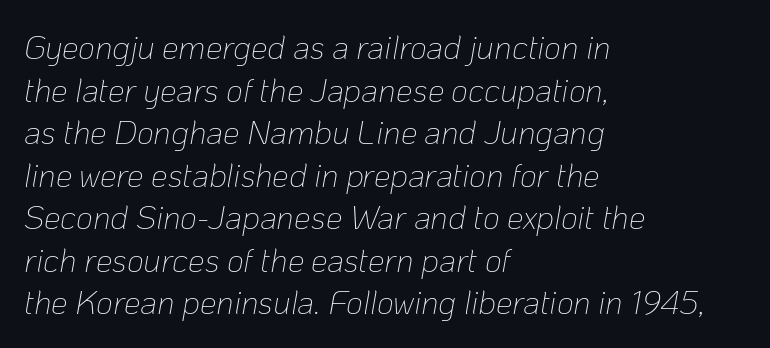
The image shows 33 px thin type, italic (leaning right); set left-aligned, normal line spacing (1.29x), normal letter spacing, not underlined; low stroke contrast and a medium x-height.
